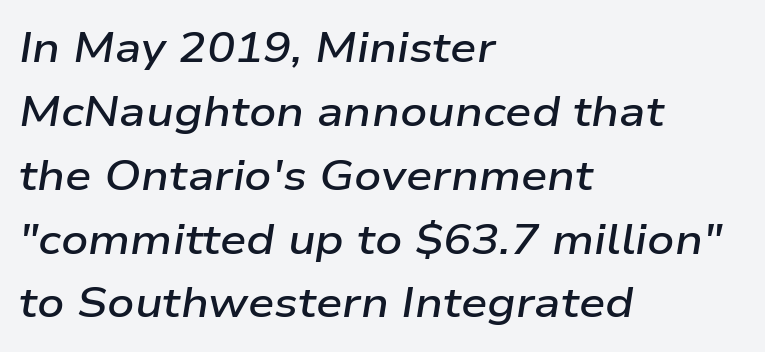
Q: Is the text bold? A: Semi-bold.
Q: Is the text italic (slanted)? A: Yes, it leans right by about 9 degrees.
Q: Is the text underlined? A: No.
Q: How is the paragraph aligned? A: Left-aligned.
Q: Is the spacing between letters normal or unusually wide? A: Normal.
Q: Is the spacing between lines tight, normal or loose? A: Normal.
Q: Width (condensed, normal, or wide)? A: Wide.
Q: Stroke contrast? A: Low.
Q: x-height? A: Medium.
Q: Monospaced? A: No.
